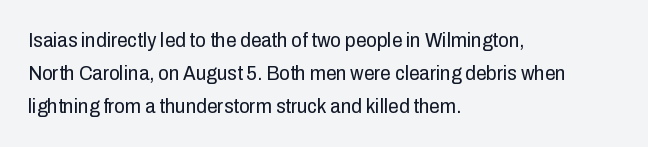
{"italic": "no", "bold": "no", "underline": "no", "align": "left", "line_spacing": "normal", "line_spacing_ratio": 1.58, "letter_spacing": "normal", "letter_spacing_em": 0.0, "glyph_px": 21}
